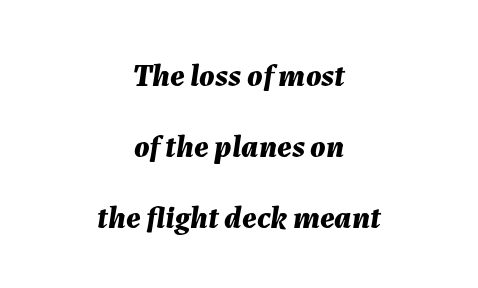
Emphasis-style slanted type is in use. Descenders are the only things crossing below the line. Thick stems and heavy bowls — unmistakably bold. How would I describe the line gaps? Wide and relaxed. Do the characters align in a grid? No, the font is proportional.
